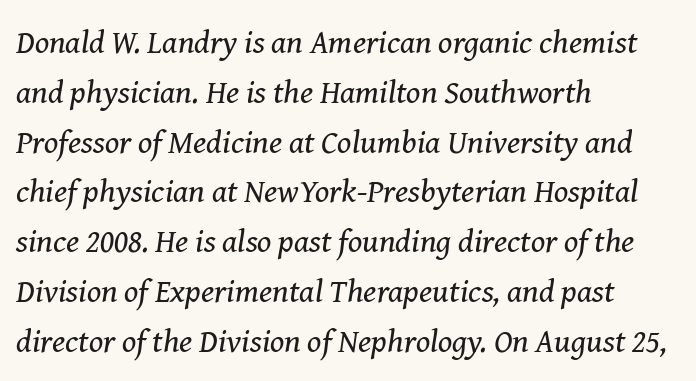
Q: Is the text bold? A: No.
Q: Is the text italic (slanted)? A: Yes, it leans right by about 8 degrees.
Q: Is the typeface a serif or a sans-serif typeface? A: Serif.
Q: Is the text underlined? A: No.
Q: How is the paragraph aligned? A: Left-aligned.
Q: Is the spacing between letters normal or unusually wide? A: Normal.
Q: Is the spacing between lines tight, normal or loose? A: Normal.
Q: Width (condensed, normal, or wide)? A: Normal.
Q: Stroke contrast? A: Medium.
Q: x-height? A: Medium.
Q: Monospaced? A: No.
